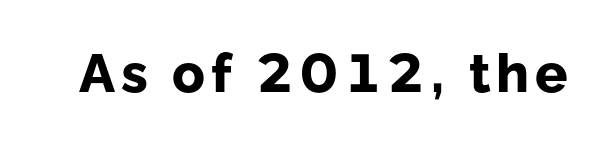
{"serif": "no", "italic": "no", "bold": "yes", "weight": "bold", "width": "normal", "stroke_contrast": "low", "x_height": "medium", "monospaced": "no", "underline": "no", "glyph_px": 54}
